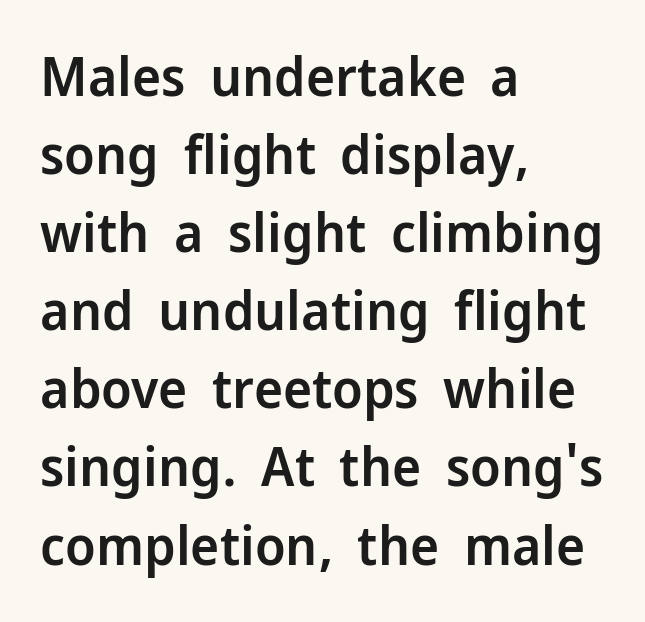
The face used here is proportionally spaced, like ordinary book or web type. The glyphs in this specimen are sans serif. This sample uses an upright cut, with every glyph sitting square on the baseline. The strokes are fattened partway — semibold, not bold.
